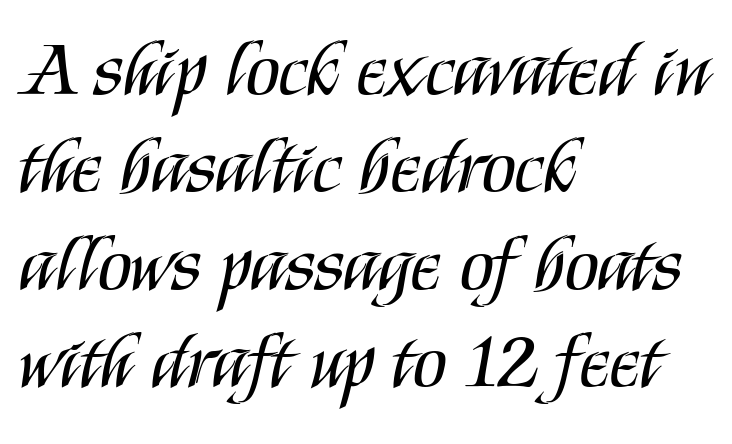
Q: Is the text bold? A: No.
Q: Is the text italic (slanted)? A: Yes.
Q: Is the typeface a serif or a sans-serif typeface? A: Sans-serif.
Q: Is the text underlined? A: No.
Q: How is the paragraph aligned? A: Left-aligned.
Q: Is the spacing between letters normal or unusually wide? A: Normal.
Q: Is the spacing between lines tight, normal or loose? A: Normal.
Q: Width (condensed, normal, or wide)? A: Condensed.
Q: Stroke contrast? A: Medium.
Q: x-height? A: Large.
Q: Monospaced? A: No.
